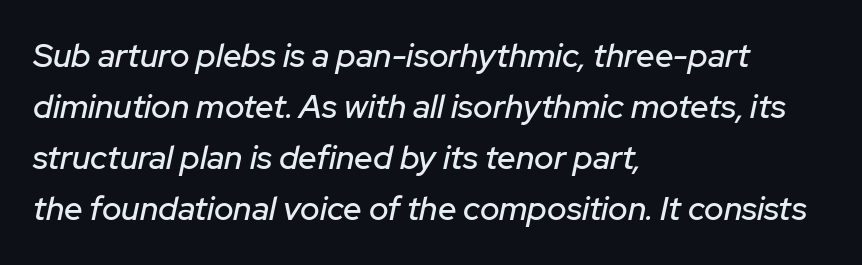
This sample has the flowing, uneven cadence of proportional lettering. Is the type slanted? Yes — the strokes lean at a clear angle. The face used here is rendered with its standard letterfit. One glance says typical: line gaps are just what's usual. The setting favours the left margin, as ordinary paragraphs usually do.
